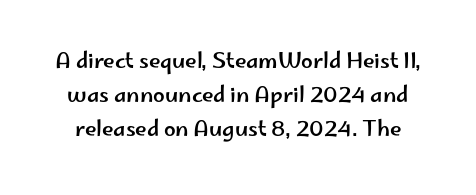
{"italic": "no", "underline": "no", "line_spacing": "normal", "line_spacing_ratio": 1.62, "letter_spacing": "normal", "letter_spacing_em": 0.0, "glyph_px": 21}
